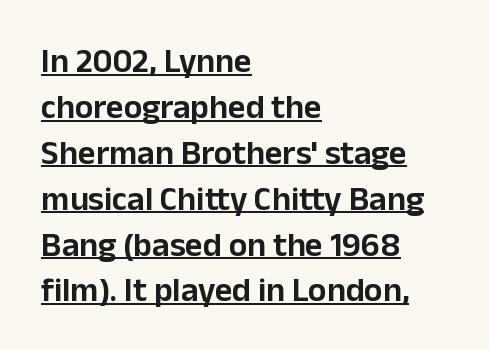
Between one letter and the next there's only the usual sliver of space. A sans-serif font was chosen for this passage. A typesetter would call this proportional, since set widths differ per character. These lines are set flush left with a ragged right edge. Every character sits straight up, as roman type does. A continuous stroke trails under the words, as in a hyperlink.
